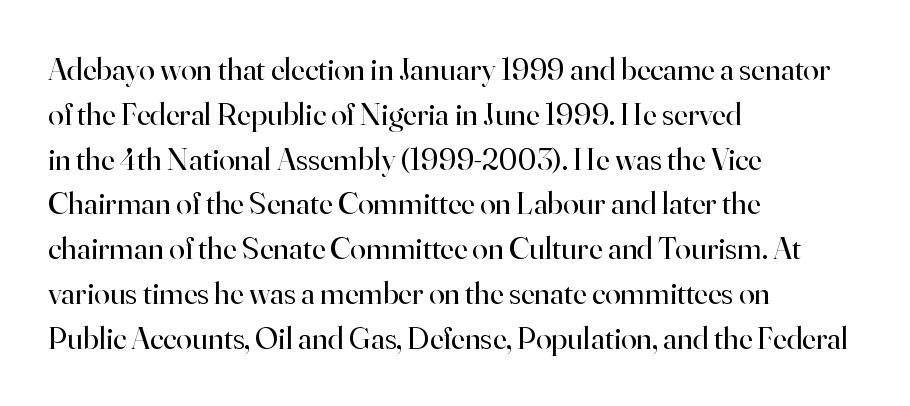
Here the designer chose a conventional face with non-uniform glyph widths. Old-style or modern, the face here clearly has serifs. Is the stroke heavy? The answer is a plain regular-or-lighter. Every character sits straight up, as roman type does. Nothing unusual about the tracking: characters are spaced as the font intends.
